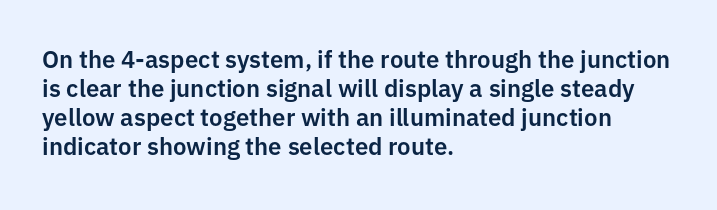
Q: Is the text italic (slanted)? A: No, it is upright.
Q: Is the text underlined? A: No.
Q: How is the paragraph aligned? A: Left-aligned.
Q: Is the spacing between letters normal or unusually wide? A: Normal.
